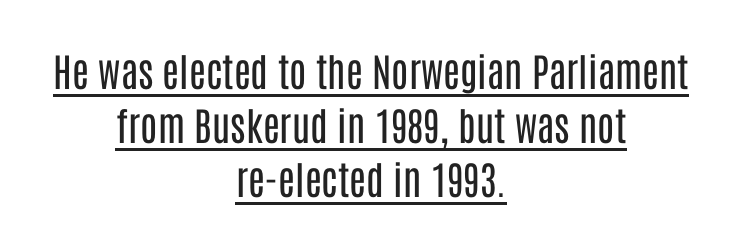
{"serif": "no", "italic": "no", "bold": "no", "weight": "regular", "width": "condensed", "stroke_contrast": "low", "x_height": "large", "monospaced": "no", "underline": "yes", "align": "center", "line_spacing": "normal", "line_spacing_ratio": 1.39, "letter_spacing": "normal", "letter_spacing_em": 0.0, "glyph_px": 39}
